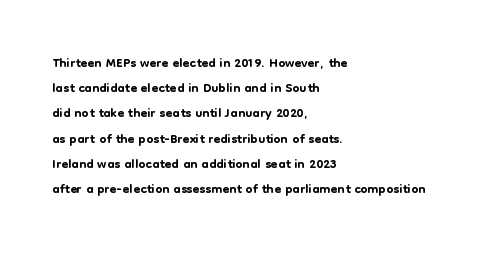
Q: Is the text italic (slanted)? A: No, it is upright.
Q: Is the text underlined? A: No.
Q: How is the paragraph aligned? A: Left-aligned.
Q: Is the spacing between letters normal or unusually wide? A: Normal.
Q: Is the spacing between lines tight, normal or loose? A: Normal.
